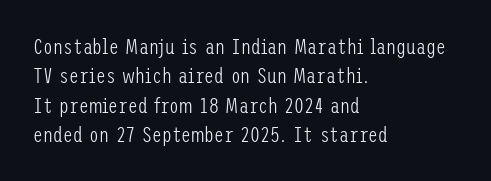
Bare-footed words on every line. Every stem runs plumb, perpendicular to the baseline. The typesetting does not lean heavy: it is not bold. Tracking value appears to be zero — textbook default spacing. The vertical gap from one line to the next is medium.
